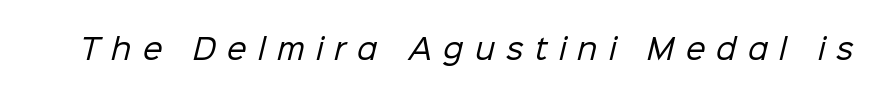
Spacing verdict: proportional, widths tailored to each character. The characters display no serif detailing; their extremities are plain. The letterforms sit at book weight or below. The gap between lines stays unmarked. The letterforms stand isolated, each surrounded by extra space.
